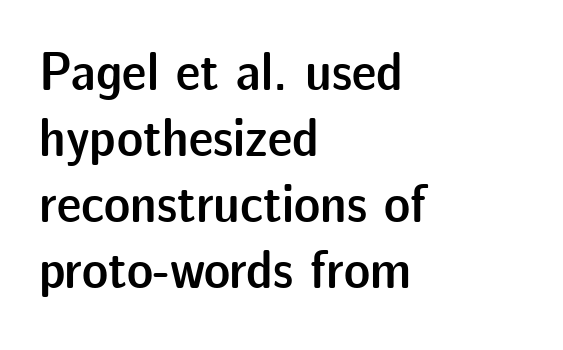
Q: Is the text bold? A: Semi-bold.
Q: Is the text italic (slanted)? A: No, it is upright.
Q: Is the typeface a serif or a sans-serif typeface? A: Sans-serif.
Q: Is the text underlined? A: No.
Q: How is the paragraph aligned? A: Left-aligned.
Q: Is the spacing between letters normal or unusually wide? A: Normal.
Q: Width (condensed, normal, or wide)? A: Normal.
Q: Stroke contrast? A: Low.
Q: x-height? A: Medium.
Q: Monospaced? A: No.
